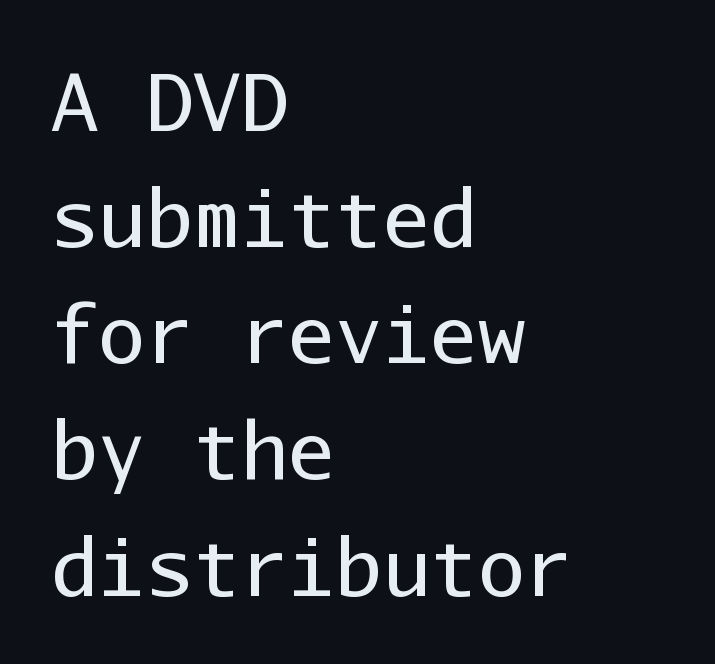
Q: Is the text bold? A: No.
Q: Is the text italic (slanted)? A: No, it is upright.
Q: Is the typeface a serif or a sans-serif typeface? A: Sans-serif.
Q: Is the text underlined? A: No.
Q: How is the paragraph aligned? A: Left-aligned.
Q: Is the spacing between letters normal or unusually wide? A: Normal.
Q: Is the spacing between lines tight, normal or loose? A: Normal.
Q: Width (condensed, normal, or wide)? A: Normal.
Q: Stroke contrast? A: Low.
Q: x-height? A: Medium.
Q: Monospaced? A: Yes.
